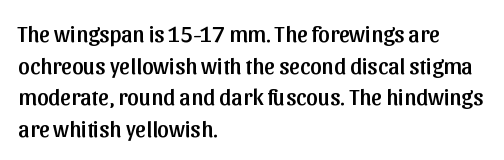
The letterforms sit shoulder to shoulder at normal distance. The paragraph has a hard left edge and a soft right edge. A clean baseline with only descenders dipping below it. No italicization has been applied; the sample stays upright.
